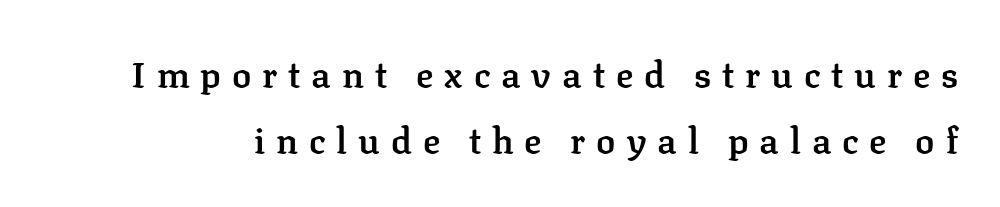
Q: Is the text bold? A: Semi-bold.
Q: Is the text italic (slanted)? A: No, it is upright.
Q: Is the typeface a serif or a sans-serif typeface? A: Serif.
Q: Is the text underlined? A: No.
Q: Is the spacing between letters normal or unusually wide? A: Unusually wide.
Q: Width (condensed, normal, or wide)? A: Normal.
Q: Stroke contrast? A: Low.
Q: x-height? A: Medium.
Q: Monospaced? A: No.
